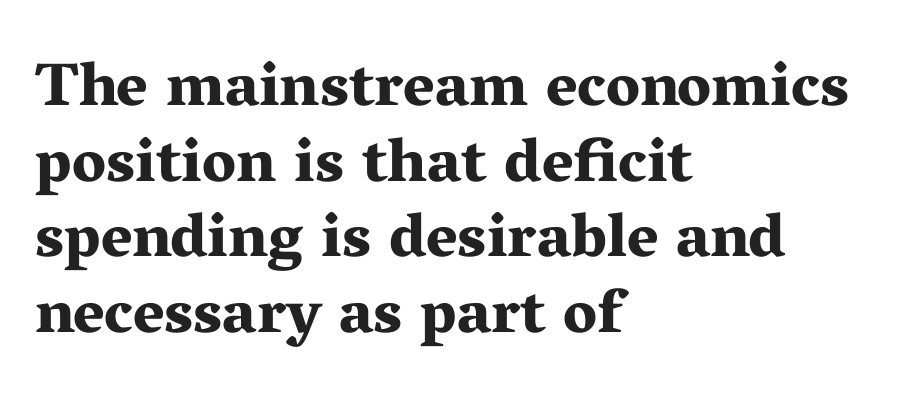
Casual observation: everything's shoved over to the left. Chunky letters — that's bold for sure. Note the varied advance widths — an 'i' is clearly narrower than an 'm'. Type style note: has serifs. Ascenders rise straight up at ninety degrees. Observe the ordinary spacing: letters are neighbours, not strangers.
